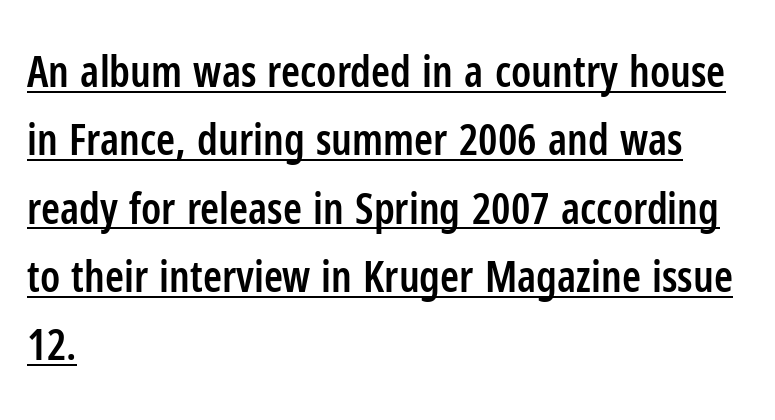
The image shows 43 px semibold, condensed sans-serif type, upright; set left-aligned, normal line spacing (1.59x), normal letter spacing, underlined; low stroke contrast and a medium x-height.
